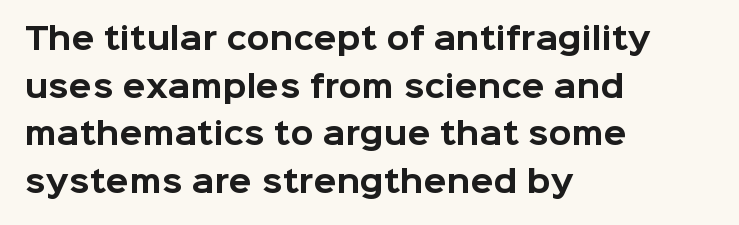
Just letters on the line, the space beneath them empty. The lettering holds an erect, upright posture throughout. This is heavy type, rendered in bold. Casual observation: everything's shoved over to the left. Letter spacing: default. The font family rendered here belongs to the sans-serif group.
